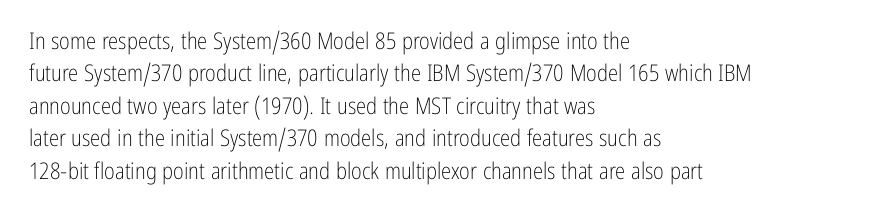
Q: Is the text bold? A: No.
Q: Is the text italic (slanted)? A: No, it is upright.
Q: Is the text underlined? A: No.
Q: How is the paragraph aligned? A: Left-aligned.
Q: Is the spacing between letters normal or unusually wide? A: Normal.
Q: Is the spacing between lines tight, normal or loose? A: Normal.
